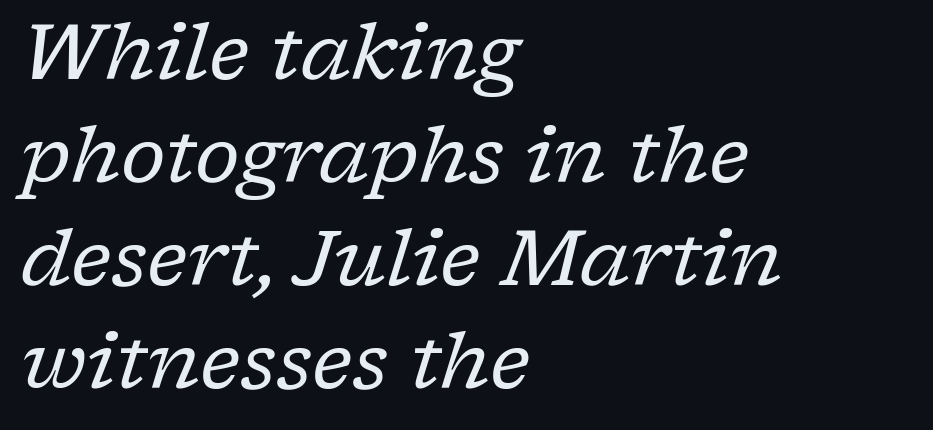
The image shows 78 px regular-weight serif type, italic (leaning right); set left-aligned, normal line spacing (1.32x), normal letter spacing, not underlined; low stroke contrast and a medium x-height.
